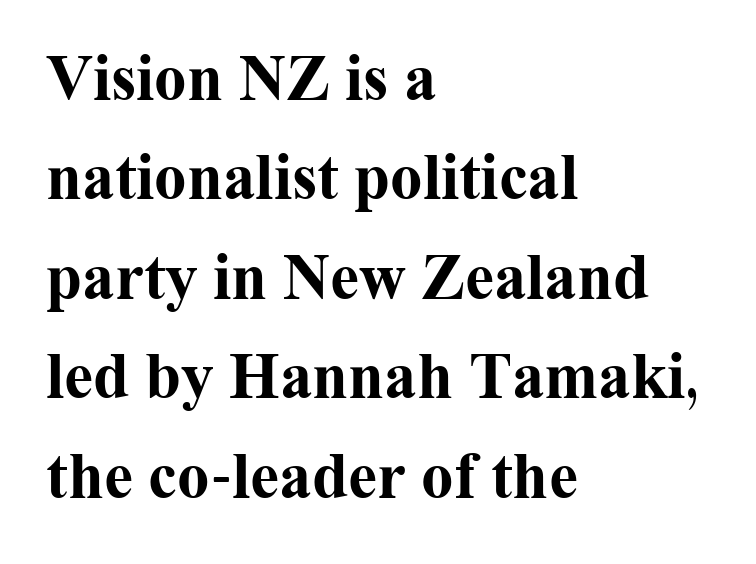
The image shows 65 px bold serif type, upright; set left-aligned, normal line spacing (1.53x), normal letter spacing, not underlined; medium stroke contrast and a medium x-height.
